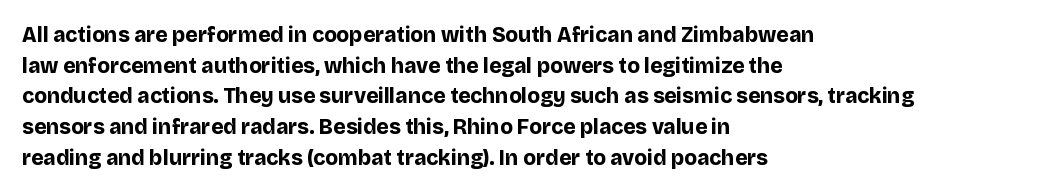
Q: Is the text bold? A: Yes.
Q: Is the text italic (slanted)? A: No, it is upright.
Q: Is the text underlined? A: No.
Q: How is the paragraph aligned? A: Left-aligned.
Q: Is the spacing between letters normal or unusually wide? A: Normal.
Q: Is the spacing between lines tight, normal or loose? A: Normal.
